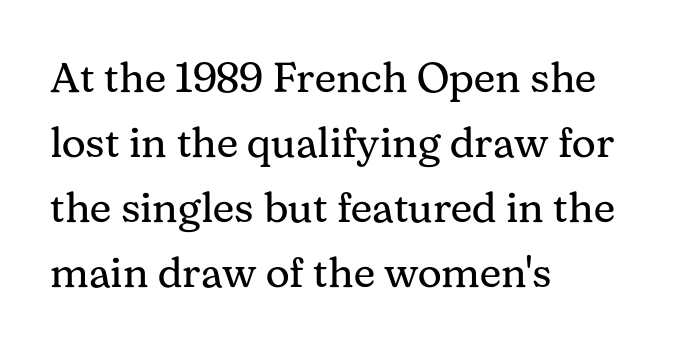
{"serif": "yes", "italic": "no", "bold": "no", "weight": "regular", "width": "normal", "stroke_contrast": "medium", "x_height": "medium", "monospaced": "no", "underline": "no", "align": "left", "line_spacing": "normal", "line_spacing_ratio": 1.55, "letter_spacing": "normal", "letter_spacing_em": 0.0, "glyph_px": 42}
